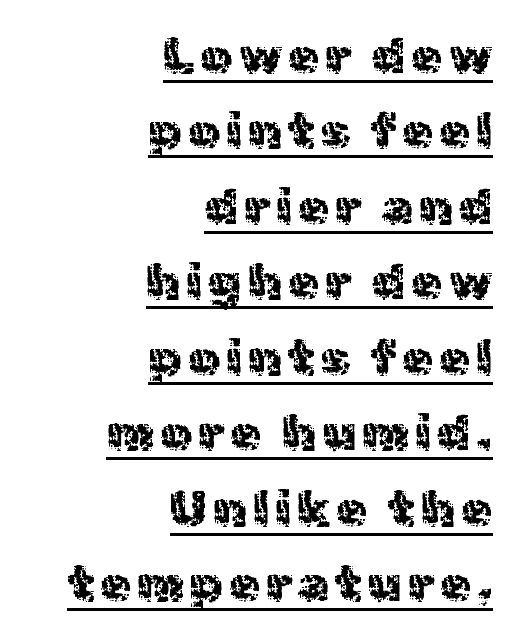
Every row of glyphs terminates at an identical x-position on the right. The face used here appears with an underline applied. No italicization has been applied; the sample stays upright. What's the leading like? Ordinary, nothing unusual. The font sits on the lighter half of the weight spectrum, regular included. Stroke terminals: plain, sans-serif.
